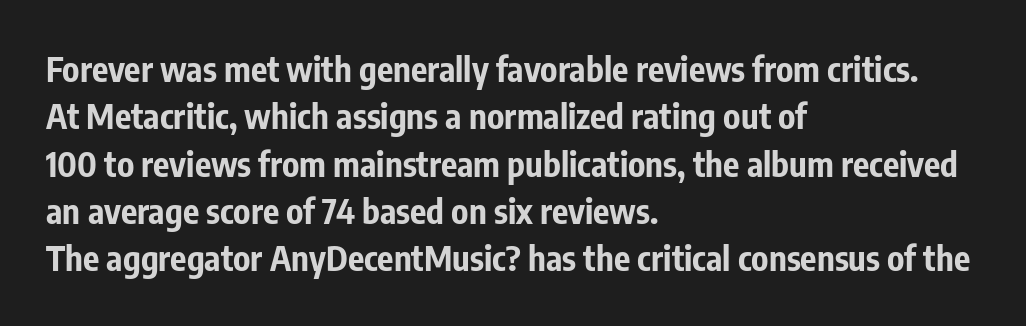
The image shows 34 px bold, condensed sans-serif type, upright; set left-aligned, normal line spacing (1.39x), normal letter spacing, not underlined; low stroke contrast and a medium x-height.
